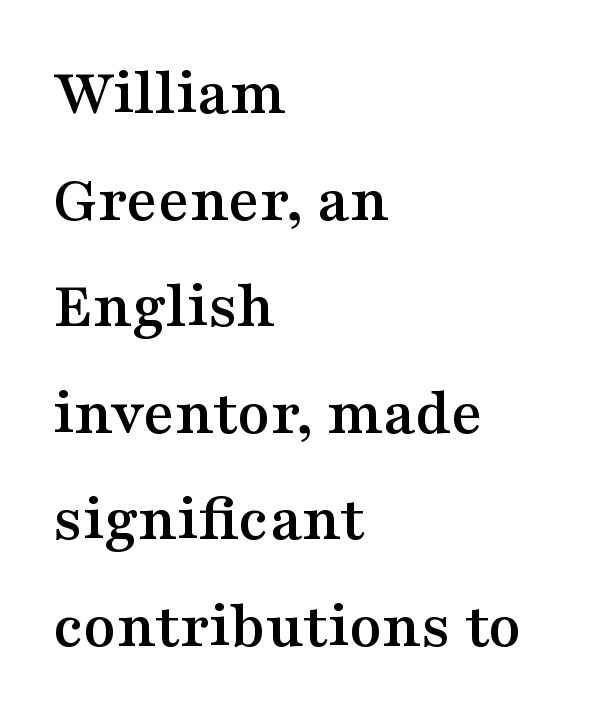
Which margin do the lines hug? The left one — the right edge is uneven. Varying glyph widths throughout — classic text-font behaviour. Underline: absent. Examine the stroke ends and you'll spot serifs. The letters stand straight up with perfectly vertical stems. You could call the tracking neutral — neither tight nor loose.
